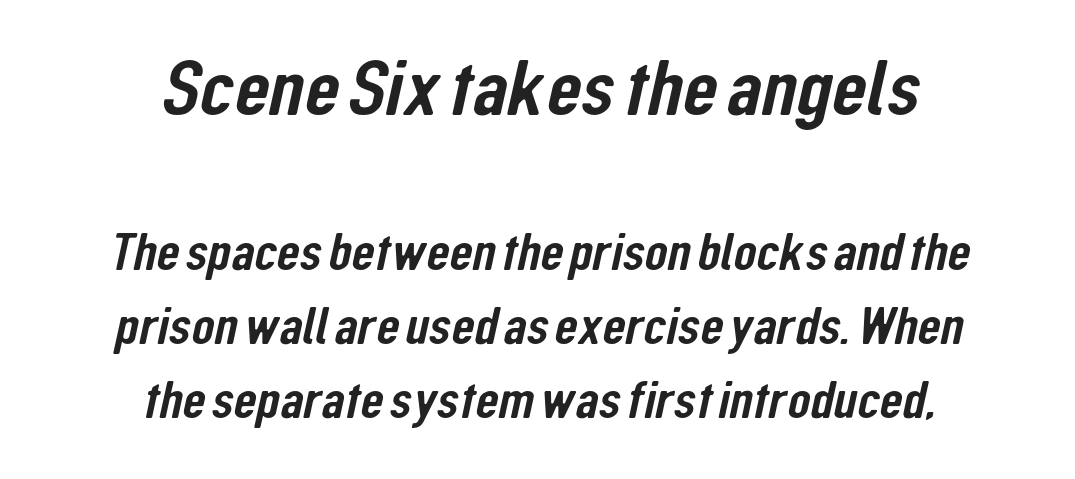
{"serif": "no", "width": "condensed", "stroke_contrast": "low", "x_height": "medium", "monospaced": "no", "underline": "no", "align": "center", "line_spacing": "normal", "line_spacing_ratio": 1.4, "letter_spacing": "normal", "letter_spacing_em": 0.0, "larger_block": "first", "size_ratio": 1.51, "glyph_px": 80}
